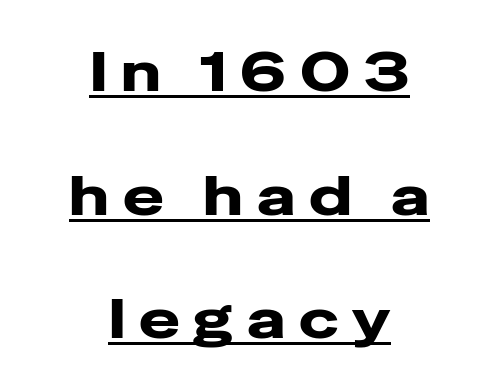
The image shows 55 px heavy, wide sans-serif type, upright; set centered, loose line spacing (2.25x), unusually wide letter spacing (+0.25 em), underlined; low stroke contrast and a medium x-height.
